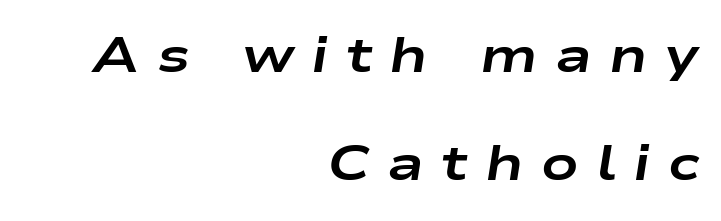
The passage shown is typed in a proportional face where columns would drift. Does the leading feel generous? Absolutely, it's lavish. Honestly, there is no underline to notice here at all. Slant detected: the letters are inclined. Short note: letters widely spaced.
